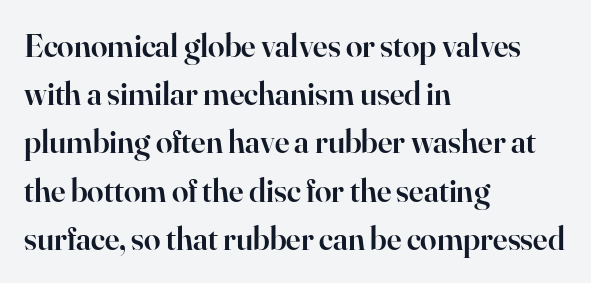
Q: Is the text bold? A: Semi-bold.
Q: Is the text italic (slanted)? A: No, it is upright.
Q: Is the typeface a serif or a sans-serif typeface? A: Serif.
Q: Is the text underlined? A: No.
Q: How is the paragraph aligned? A: Left-aligned.
Q: Is the spacing between letters normal or unusually wide? A: Normal.
Q: Is the spacing between lines tight, normal or loose? A: Normal.
Q: Width (condensed, normal, or wide)? A: Normal.
Q: Stroke contrast? A: High.
Q: x-height? A: Small.
Q: Monospaced? A: No.
